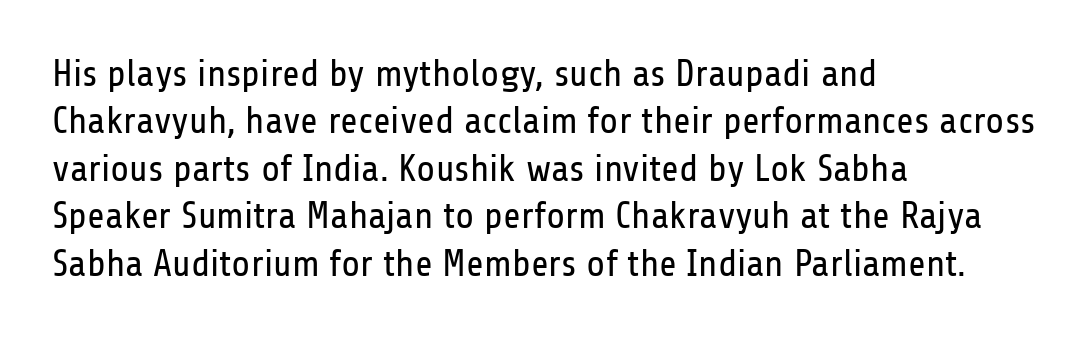
Q: Is the text bold? A: No.
Q: Is the text italic (slanted)? A: No, it is upright.
Q: Is the typeface a serif or a sans-serif typeface? A: Sans-serif.
Q: Is the text underlined? A: No.
Q: How is the paragraph aligned? A: Left-aligned.
Q: Is the spacing between letters normal or unusually wide? A: Normal.
Q: Is the spacing between lines tight, normal or loose? A: Normal.
Q: Width (condensed, normal, or wide)? A: Condensed.
Q: Stroke contrast? A: Low.
Q: x-height? A: Medium.
Q: Monospaced? A: No.
